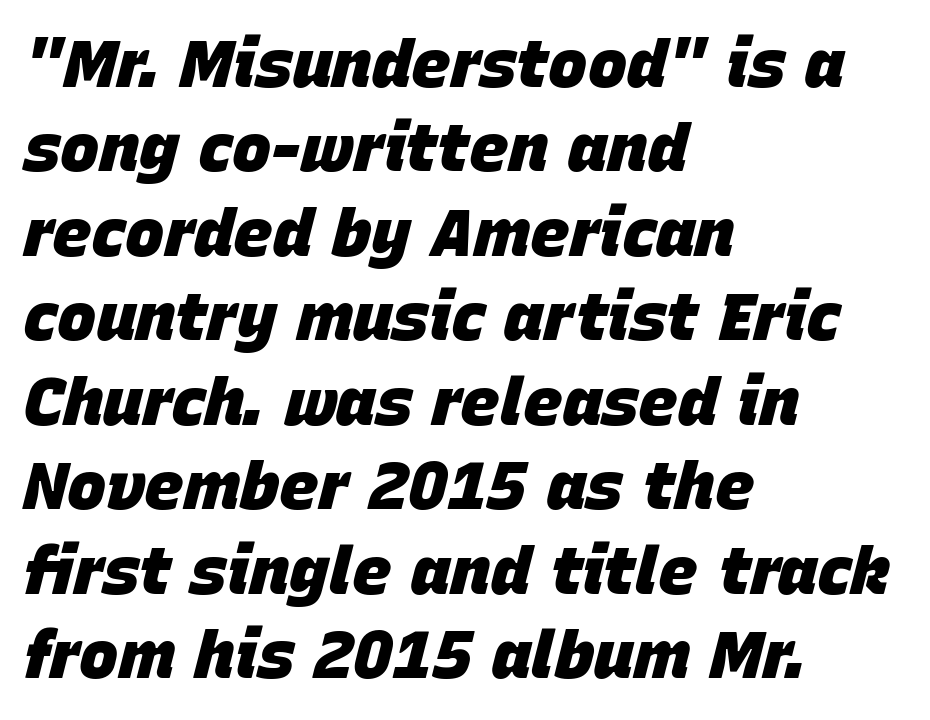
{"italic": "yes", "lean": "right", "slant_degrees": 15, "bold": "yes", "weight": "heavy", "width": "normal", "stroke_contrast": "low", "x_height": "large", "monospaced": "no", "underline": "no", "align": "left", "line_spacing": "normal", "line_spacing_ratio": 1.28, "letter_spacing": "normal", "letter_spacing_em": 0.0, "glyph_px": 66}
